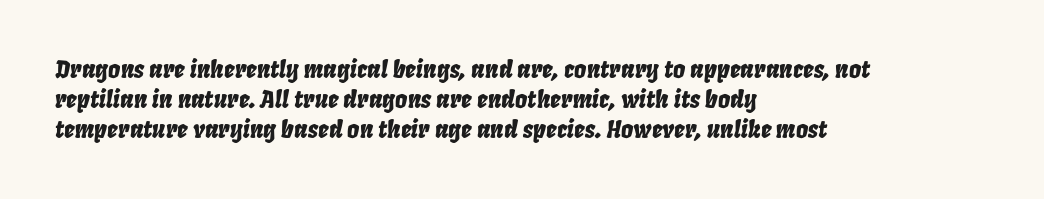
{"italic": "yes", "lean": "right", "slant_degrees": 8, "underline": "no", "align": "left", "line_spacing_ratio": 1.24, "letter_spacing": "normal", "letter_spacing_em": 0.0, "glyph_px": 24}
